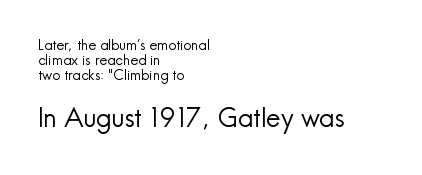
The image shows 26 px text type, upright; set left-aligned, tight line spacing (1.08x), normal letter spacing, not underlined; the second (bottom) block is 1.86x larger.
